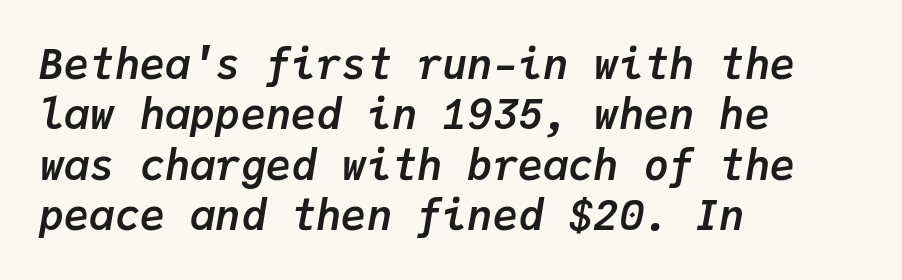
The image shows 42 px semibold type, italic (leaning right), monospaced; set left-aligned, line spacing 1.2x, normal letter spacing, not underlined; low stroke contrast and a medium x-height.
